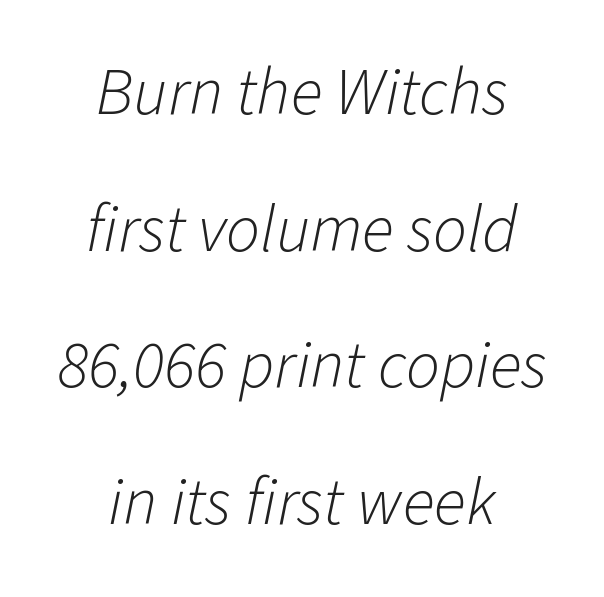
{"italic": "yes", "lean": "right", "slant_degrees": 11, "bold": "no", "weight": "light", "width": "normal", "stroke_contrast": "low", "x_height": "medium", "monospaced": "no", "underline": "no", "align": "center", "line_spacing": "loose", "line_spacing_ratio": 2.04, "letter_spacing": "normal", "letter_spacing_em": 0.0, "glyph_px": 67}
